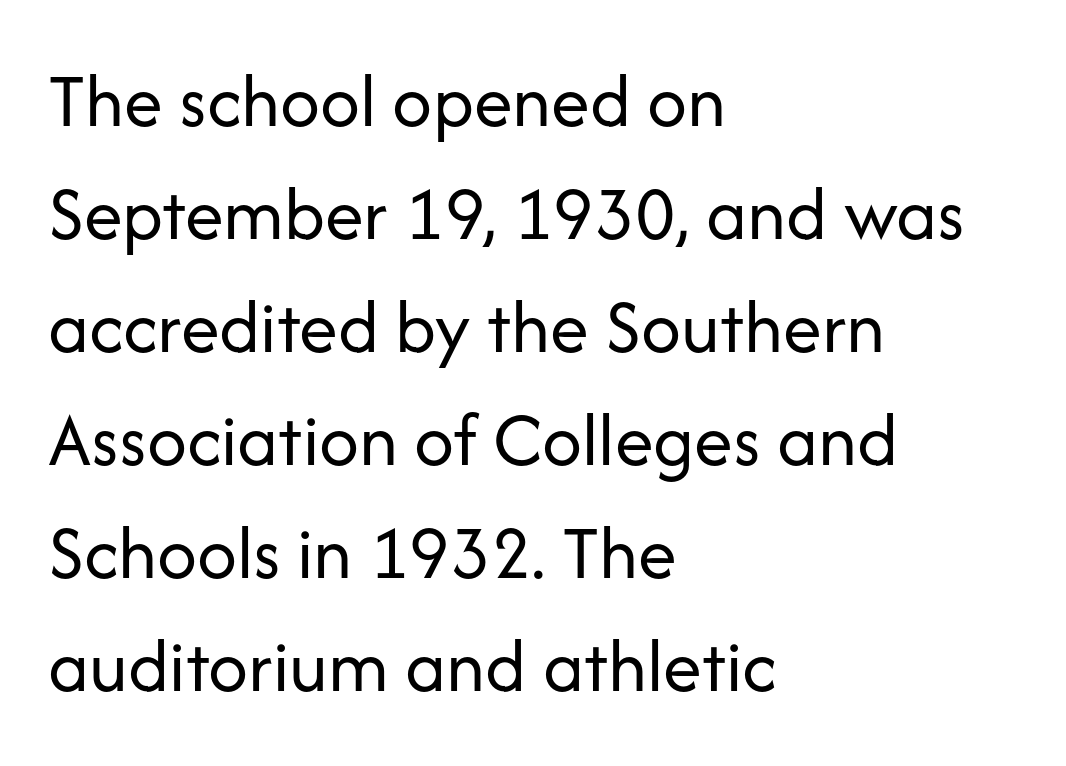
The image shows 78 px regular-weight sans-serif type, upright; set left-aligned, normal line spacing (1.45x), normal letter spacing, not underlined; low stroke contrast and a medium x-height.
